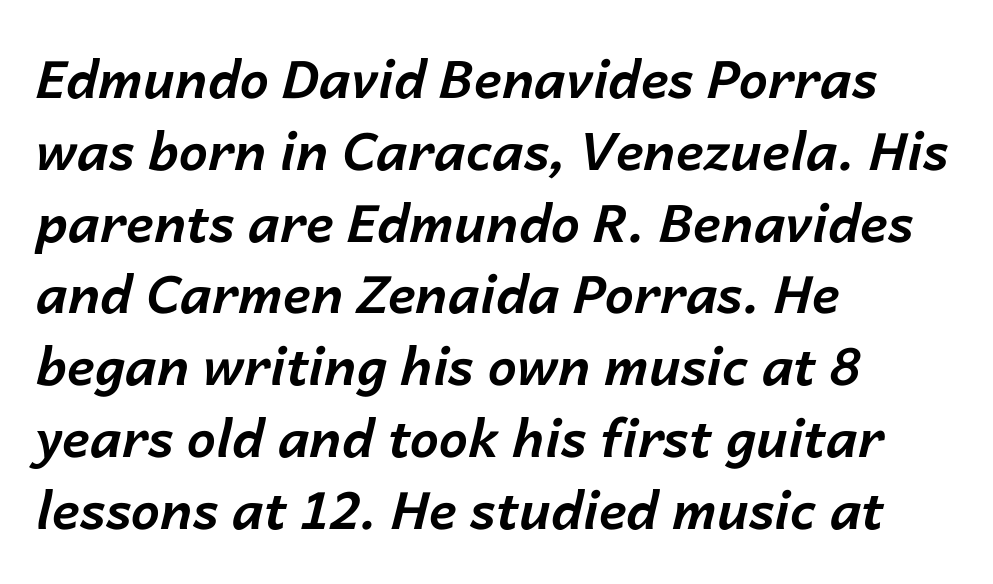
Q: Is the text bold? A: Yes.
Q: Is the text italic (slanted)? A: Yes, it leans right by about 14 degrees.
Q: Is the text underlined? A: No.
Q: How is the paragraph aligned? A: Left-aligned.
Q: Is the spacing between letters normal or unusually wide? A: Normal.
Q: Is the spacing between lines tight, normal or loose? A: Normal.
Q: Width (condensed, normal, or wide)? A: Normal.
Q: Stroke contrast? A: Low.
Q: x-height? A: Medium.
Q: Monospaced? A: No.
